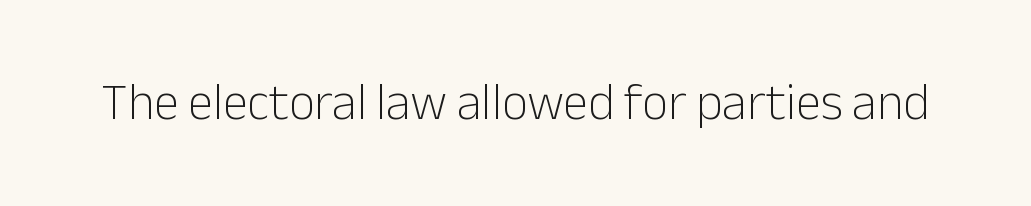
Underline: absent. Nothing heavy about these letters — not bold at all. The letters sit at their default tracking, neither squeezed nor spread. Looks like regular typesetting: each glyph gets only the width it needs. The lettering holds an erect, upright posture throughout.
